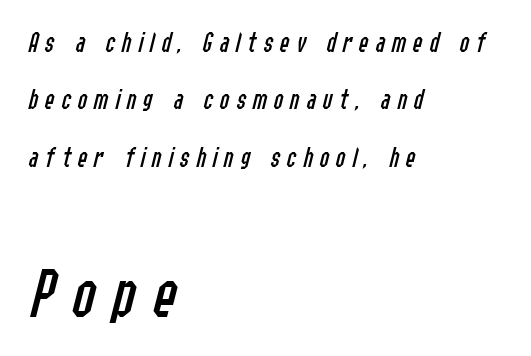
Q: Is the text bold? A: No.
Q: Is the text italic (slanted)? A: Yes, it leans right by about 14 degrees.
Q: Is the text underlined? A: No.
Q: How is the paragraph aligned? A: Left-aligned.
Q: Is the spacing between letters normal or unusually wide? A: Unusually wide.
Q: Is the spacing between lines tight, normal or loose? A: Loose.
Q: Which block of text is set in a larger size, the first (top) or the second (bottom)? A: The second (bottom) one.
Q: Width (condensed, normal, or wide)? A: Condensed.
Q: Stroke contrast? A: Low.
Q: x-height? A: Medium.
Q: Monospaced? A: No.
